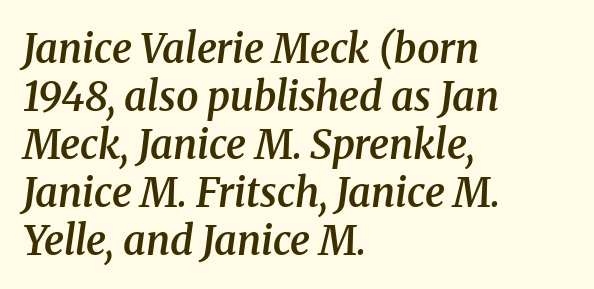
The image shows 40 px semibold serif type, italic (leaning right); set left-aligned, line spacing 1.2x, normal letter spacing, not underlined; medium stroke contrast and a medium x-height.
